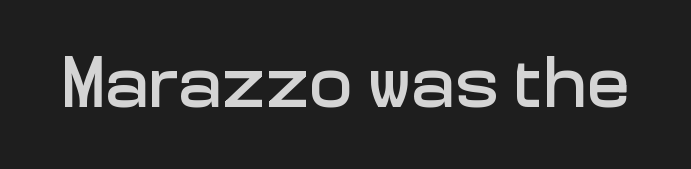
Q: Is the text italic (slanted)? A: No, it is upright.
Q: Is the typeface a serif or a sans-serif typeface? A: Sans-serif.
Q: Is the text underlined? A: No.
Q: Is the spacing between letters normal or unusually wide? A: Normal.
Q: Width (condensed, normal, or wide)? A: Normal.
Q: Stroke contrast? A: Low.
Q: x-height? A: Medium.
Q: Monospaced? A: No.
